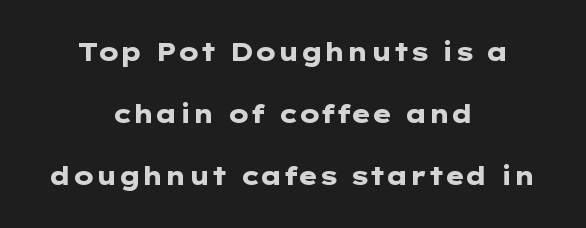
{"italic": "no", "bold": "yes", "underline": "no", "align": "center", "line_spacing": "loose", "line_spacing_ratio": 2.48, "letter_spacing": "normal", "letter_spacing_em": 0.0, "glyph_px": 25}
